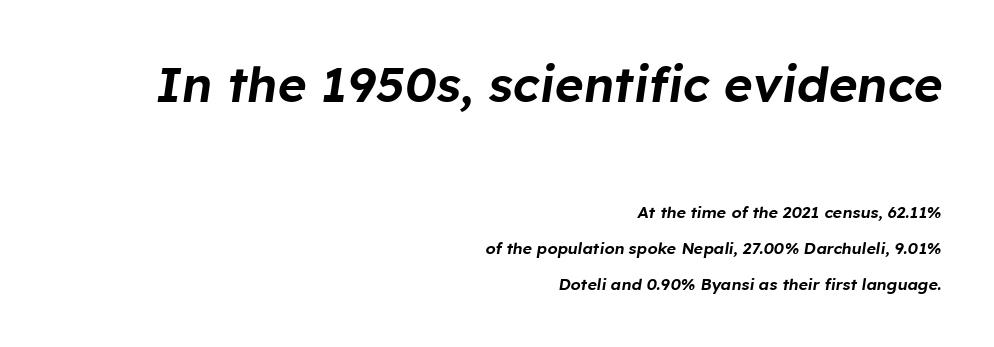
The image shows 49 px text type, italic (leaning right); set right-aligned, loose line spacing (2.24x), normal letter spacing, not underlined; the first (top) block is 3.06x larger; low stroke contrast and a medium x-height.
